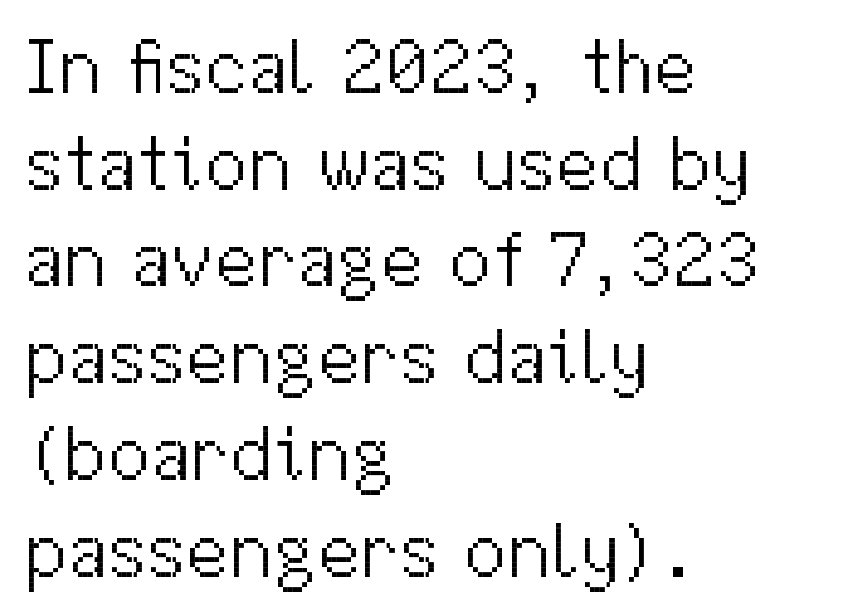
Visually the block forms a straight wall on the left and a jagged coastline on the right. These lines are rendered in a variable-pitch font. Posture: upright roman. No heavy texture on the line: the type isn't bold. The letters carry no serifs — their stems end cleanly without finishing strokes.
